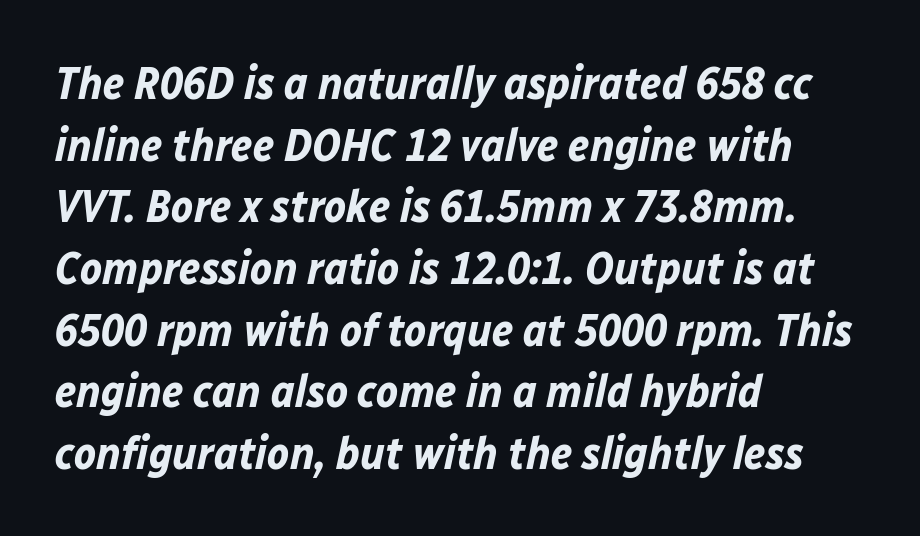
{"italic": "yes", "lean": "right", "slant_degrees": 12, "bold": "yes", "weight": "bold", "width": "normal", "stroke_contrast": "low", "x_height": "medium", "monospaced": "no", "underline": "no", "align": "left", "line_spacing": "normal", "line_spacing_ratio": 1.34, "letter_spacing": "normal", "letter_spacing_em": 0.0, "glyph_px": 46}
